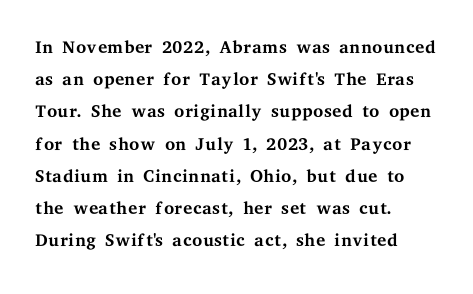
No letter is thick-stroked: the sample isn't bold. The lettering stays uniformly vertical, giving the passage a roman look. This sample uses plain, unmodified letter spacing. These lines stack with their left ends in a neat column. The gap between lines stays unmarked.
